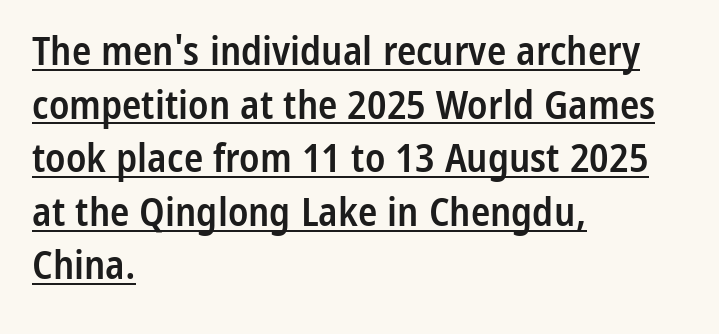
Unlike italic type, these characters show no tilt at all. Serif or sans? Sans — the stroke terminals are bare. The letters advance in unequal steps, a hallmark of proportional type. Horizontal alignment here is leftward, the default for most running prose. Descenders here cross a horizontal rule under the line. Normally led — the rows are evenly, conventionally spaced.
